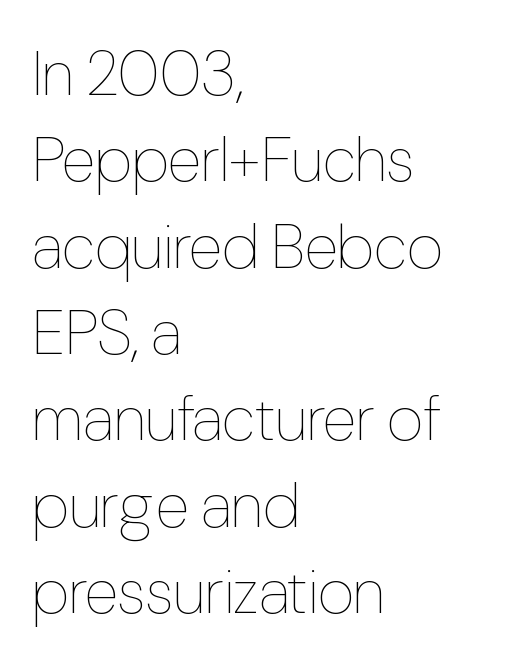
{"italic": "no", "bold": "no", "weight": "thin", "width": "condensed", "stroke_contrast": "low", "x_height": "medium", "monospaced": "no", "underline": "no", "align": "left", "line_spacing": "normal", "line_spacing_ratio": 1.37, "letter_spacing": "normal", "letter_spacing_em": 0.0, "glyph_px": 63}
